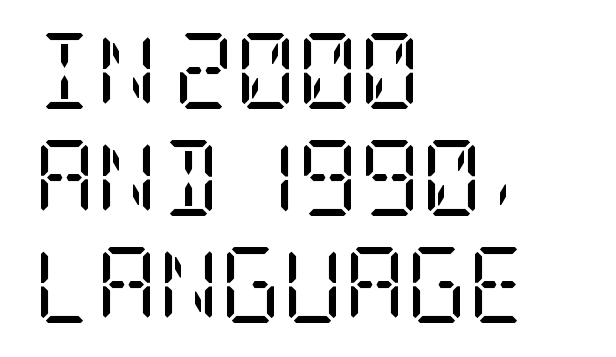
{"serif": "yes", "italic": "no", "bold": "no", "weight": "regular", "width": "condensed", "stroke_contrast": "low", "x_height": "large", "underline": "no", "align": "left", "line_spacing": "normal", "line_spacing_ratio": 1.41, "letter_spacing": "normal", "letter_spacing_em": 0.0, "glyph_px": 76}
